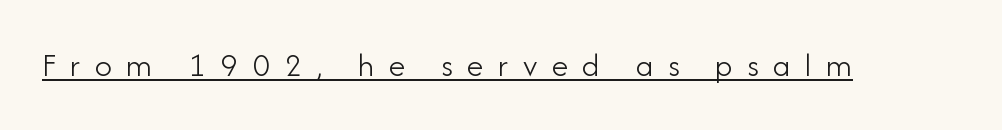
{"serif": "no", "italic": "no", "bold": "no", "weight": "light", "width": "normal", "stroke_contrast": "low", "x_height": "small", "monospaced": "no", "underline": "yes", "letter_spacing": "wide", "letter_spacing_em": 0.42, "glyph_px": 34}
